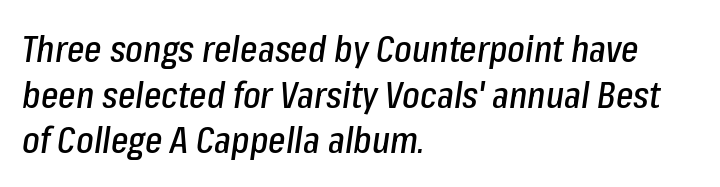
The image shows 37 px condensed type, italic (leaning right); set left-aligned, line spacing 1.23x, normal letter spacing, not underlined; low stroke contrast and a medium x-height.
